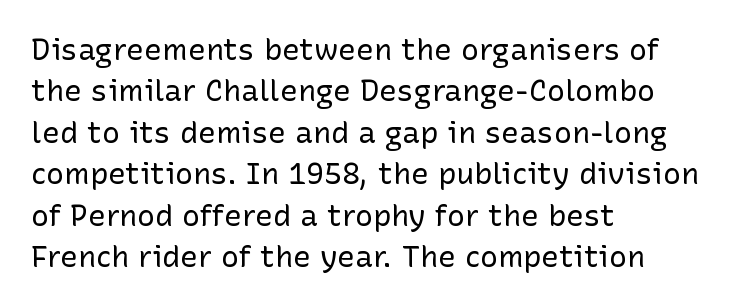
Q: Is the text bold? A: No.
Q: Is the text italic (slanted)? A: No, it is upright.
Q: Is the typeface a serif or a sans-serif typeface? A: Sans-serif.
Q: Is the text underlined? A: No.
Q: How is the paragraph aligned? A: Left-aligned.
Q: Is the spacing between letters normal or unusually wide? A: Normal.
Q: Is the spacing between lines tight, normal or loose? A: Normal.
Q: Width (condensed, normal, or wide)? A: Normal.
Q: Stroke contrast? A: Low.
Q: x-height? A: Medium.
Q: Monospaced? A: No.
